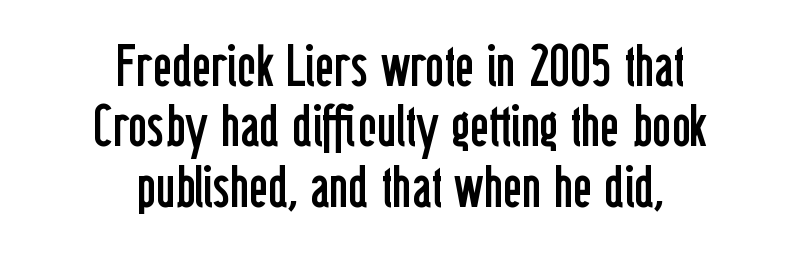
{"serif": "no", "italic": "no", "bold": "no", "weight": "regular", "width": "condensed", "stroke_contrast": "low", "x_height": "medium", "monospaced": "no", "underline": "no", "align": "center", "line_spacing": "tight", "line_spacing_ratio": 1.04, "letter_spacing": "normal", "letter_spacing_em": 0.0, "glyph_px": 58}
